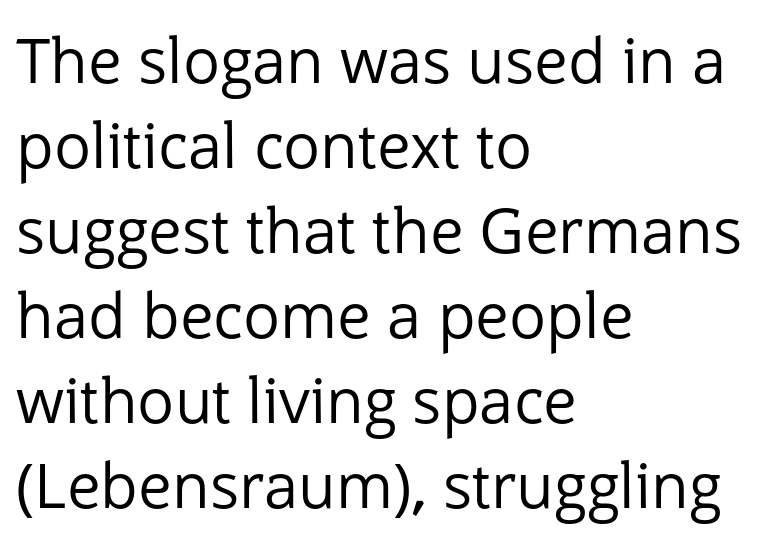
{"serif": "no", "italic": "no", "bold": "no", "weight": "regular", "width": "normal", "stroke_contrast": "low", "x_height": "medium", "monospaced": "no", "underline": "no", "align": "left", "line_spacing": "normal", "line_spacing_ratio": 1.37, "letter_spacing": "normal", "letter_spacing_em": 0.0, "glyph_px": 62}
